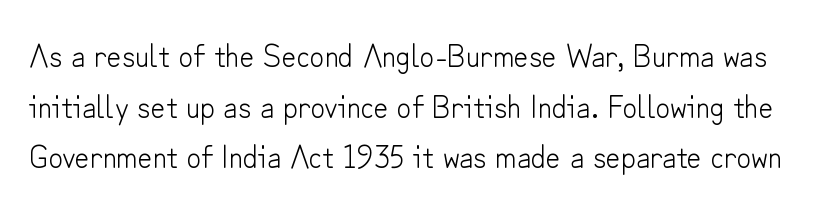
The image shows 32 px light sans-serif type, upright; set normal line spacing (1.58x), normal letter spacing, not underlined; low stroke contrast and a small x-height.
